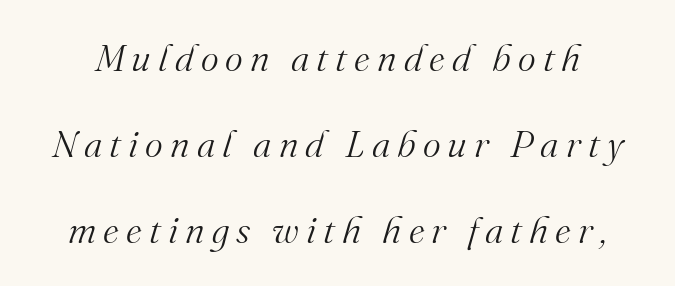
This sample has the flowing, uneven cadence of proportional lettering. Glance below the letters and you will spot only blank space. On a weight scale, this lands at 450 or below. Is there much room between lines? Yes — plenty of vertical air separates them. The passage shown is typeset with a serif family. Characters are canted at an angle relative to the baseline's perpendicular.
